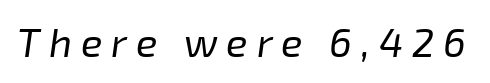
Emphasis-style slanted type is in use. Tracking value appears strongly positive — letters spread wide. Here the designer chose a conventional face with non-uniform glyph widths. Underlining? Definitely not there.
